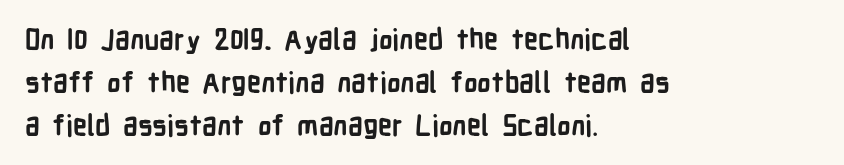
The space between consecutive lines is moderate. Every character sits straight up, as roman type does. Each letter keeps its own natural width here, so spacing adapts to shape. I'd describe the lettering as bold — thick and assertive. Look at the bottom of the vertical strokes: they stop flat, with no serifs.
